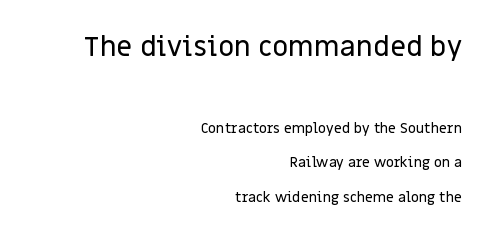
Characters remain perfectly vertical along every line. Line ends are locked; line starts wander. The earlier block is typeset at a bigger size than the later block. What stands out about the letter spacing? Nothing — it is the standard amount. Horizontal bands of white between lines are thick stripes.
